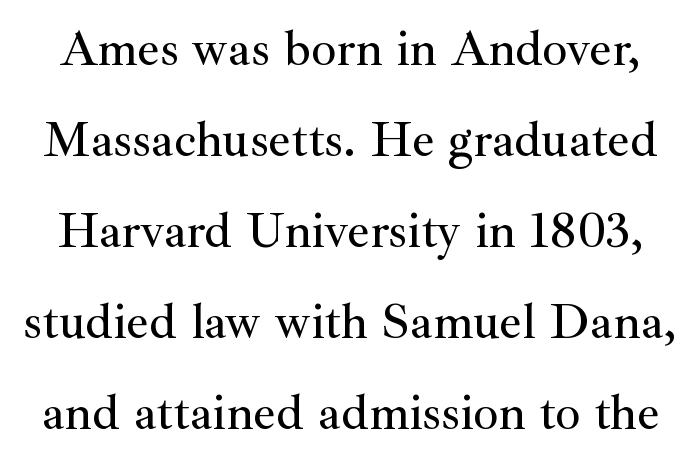
The passage shown is typed in a proportional face where columns would drift. The letters stand upright; this is a roman face. Between one letter and the next there's only the usual sliver of space. Is this a sans? No — the strokes have serifs. The space beneath each line is pristine and unruled.
